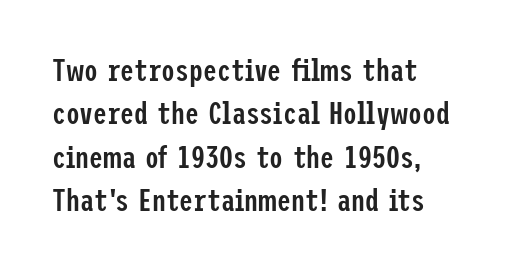
Q: Is the text bold? A: Semi-bold.
Q: Is the text italic (slanted)? A: No, it is upright.
Q: Is the typeface a serif or a sans-serif typeface? A: Sans-serif.
Q: Is the text underlined? A: No.
Q: How is the paragraph aligned? A: Left-aligned.
Q: Is the spacing between letters normal or unusually wide? A: Normal.
Q: Is the spacing between lines tight, normal or loose? A: Normal.
Q: Width (condensed, normal, or wide)? A: Condensed.
Q: Stroke contrast? A: Low.
Q: x-height? A: Medium.
